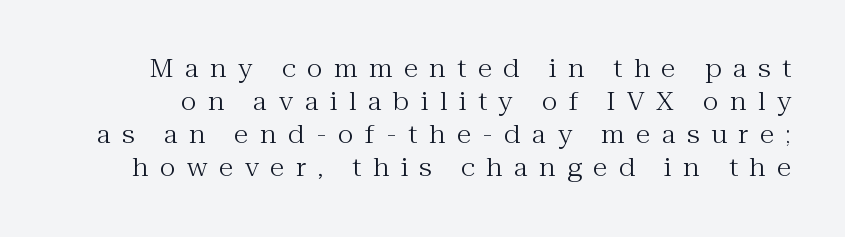
The image shows 24 px text type, upright; set normal line spacing (1.38x), unusually wide letter spacing (+0.48 em), not underlined.
